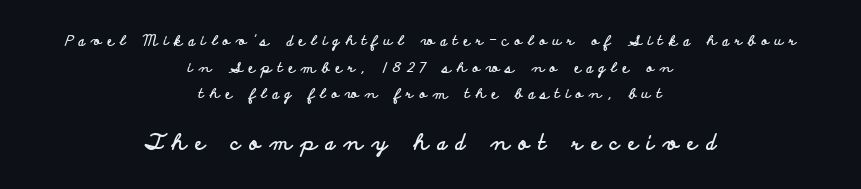
The image shows 21 px bold type; set centered, loose line spacing (1.9x), unusually wide letter spacing (+0.42 em), not underlined; the second (bottom) block is 1.5x larger.
